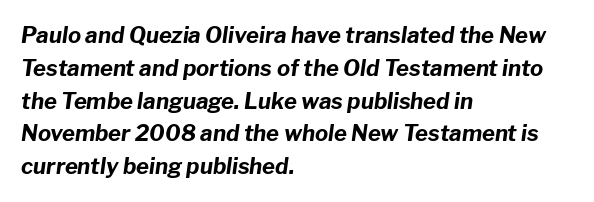
The image shows 22 px bold type, italic (leaning right); set left-aligned, normal line spacing (1.49x), normal letter spacing, not underlined.
